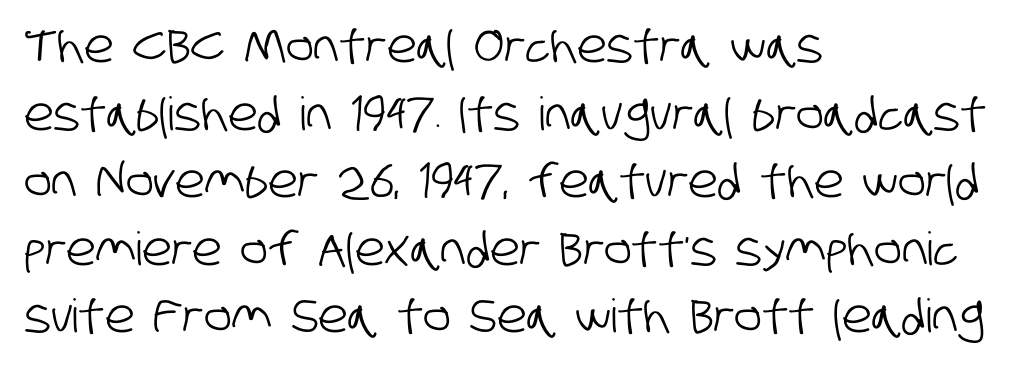
{"serif": "no", "width": "condensed", "stroke_contrast": "low", "x_height": "large", "monospaced": "no", "underline": "no", "align": "left", "line_spacing": "normal", "line_spacing_ratio": 1.47, "letter_spacing": "normal", "letter_spacing_em": 0.0, "glyph_px": 46}
